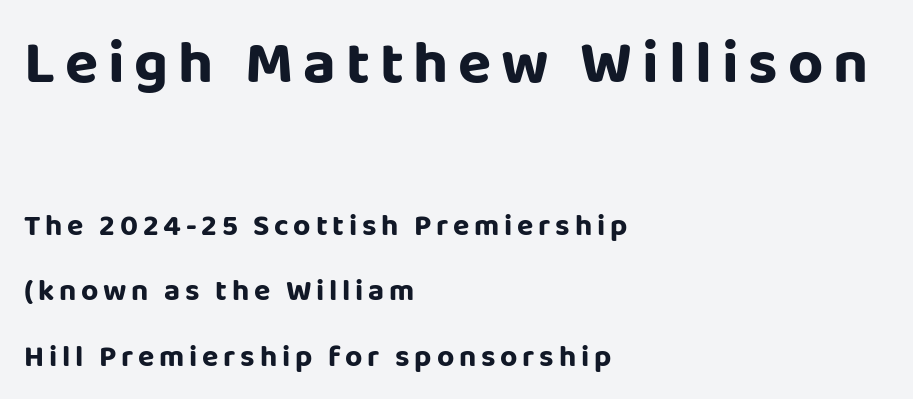
The image shows 61 px sans-serif type, upright; set left-aligned, loose line spacing (2.18x), not underlined; the first (top) block is 2.03x larger; low stroke contrast and a large x-height.
